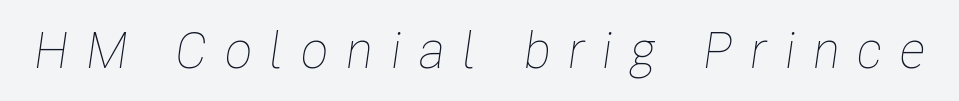
The letters are slanted; this is an italic face. Stroke thickness stays within the range of a standard reading face or lighter. Underline: absent. Character widths vary here, with narrow letters taking less room than wide ones.
